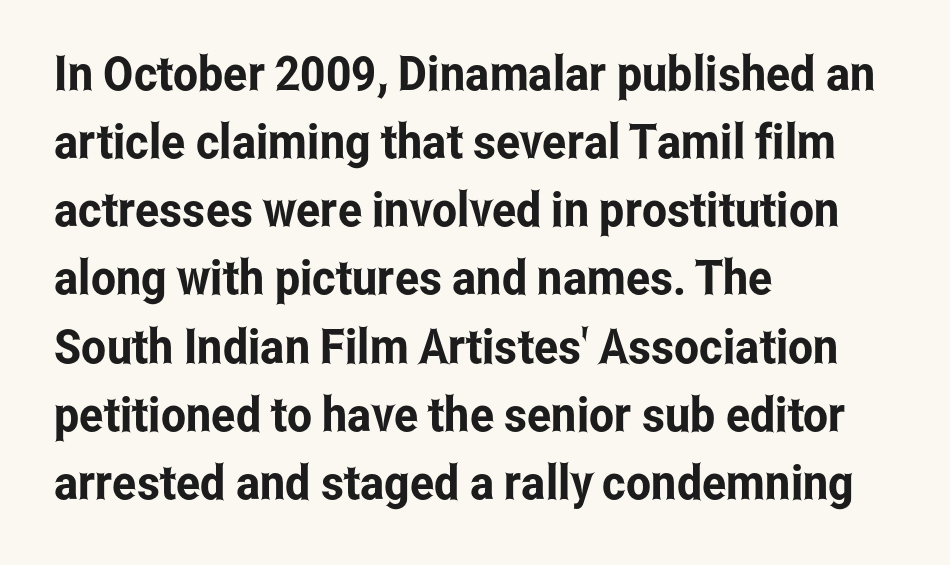
{"serif": "no", "italic": "no", "width": "condensed", "stroke_contrast": "low", "x_height": "medium", "monospaced": "no", "underline": "no", "align": "left", "line_spacing": "normal", "line_spacing_ratio": 1.42, "letter_spacing": "normal", "letter_spacing_em": 0.0, "glyph_px": 48}
